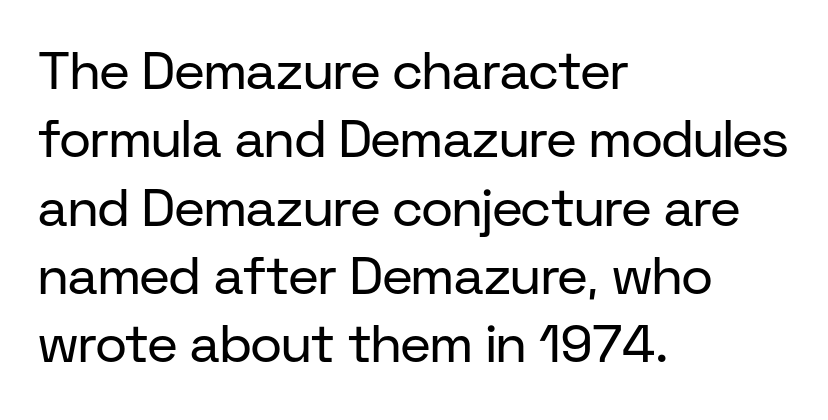
Q: Is the text bold? A: No.
Q: Is the text italic (slanted)? A: No, it is upright.
Q: Is the typeface a serif or a sans-serif typeface? A: Sans-serif.
Q: Is the text underlined? A: No.
Q: How is the paragraph aligned? A: Left-aligned.
Q: Is the spacing between letters normal or unusually wide? A: Normal.
Q: Is the spacing between lines tight, normal or loose? A: Normal.
Q: Width (condensed, normal, or wide)? A: Normal.
Q: Stroke contrast? A: Low.
Q: x-height? A: Medium.
Q: Monospaced? A: No.
